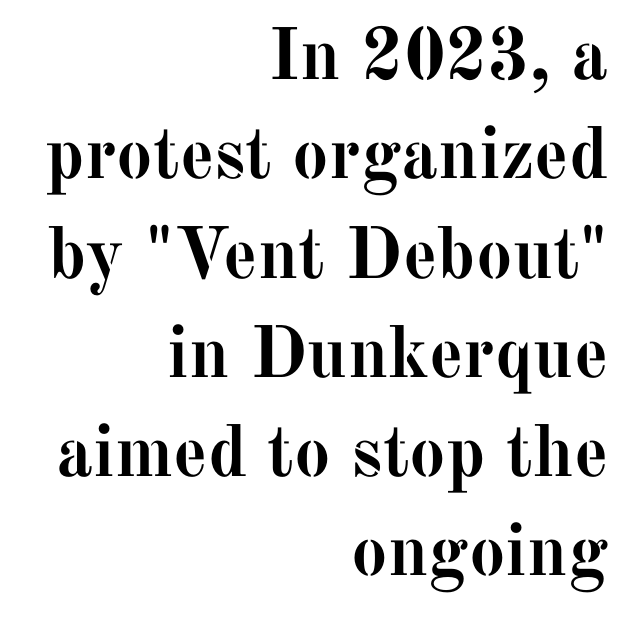
Q: Is the text bold? A: Yes.
Q: Is the text italic (slanted)? A: No, it is upright.
Q: Is the typeface a serif or a sans-serif typeface? A: Serif.
Q: Is the text underlined? A: No.
Q: How is the paragraph aligned? A: Right-aligned.
Q: Is the spacing between letters normal or unusually wide? A: Normal.
Q: Is the spacing between lines tight, normal or loose? A: Normal.
Q: Width (condensed, normal, or wide)? A: Normal.
Q: Stroke contrast? A: Medium.
Q: x-height? A: Medium.
Q: Monospaced? A: No.
